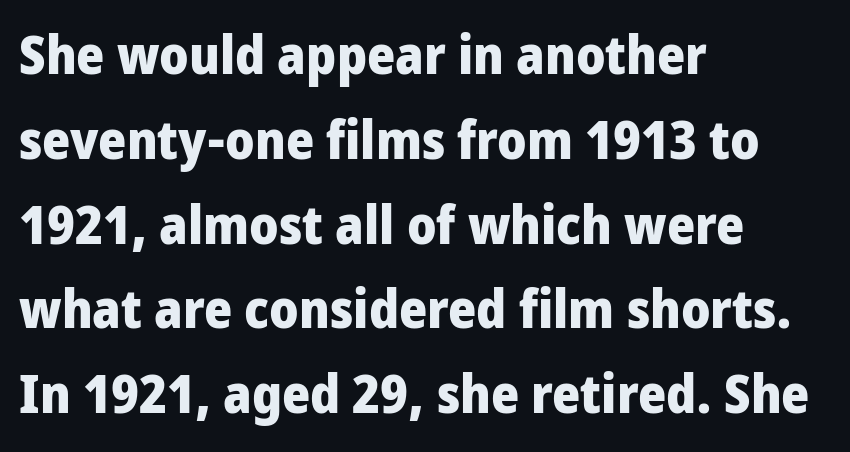
Think of a printed novel: that variable character pitch is what you see here. Only glyphs here, with clear space below each row. Notice how the passage keeps a crisp vertical edge on the left only. This block has exactly the height ordinary leading produces.
